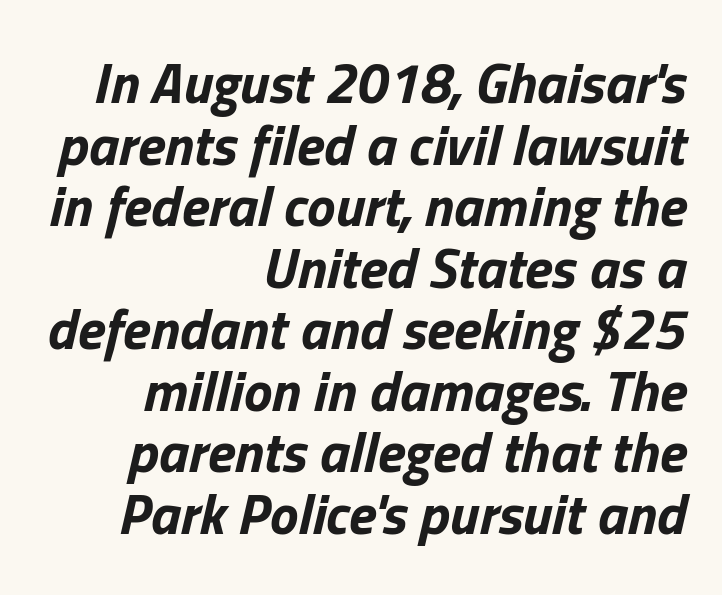
The image shows 57 px bold type, italic (leaning right); set right-aligned, tight line spacing (1.08x), normal letter spacing, not underlined; low stroke contrast and a medium x-height.
